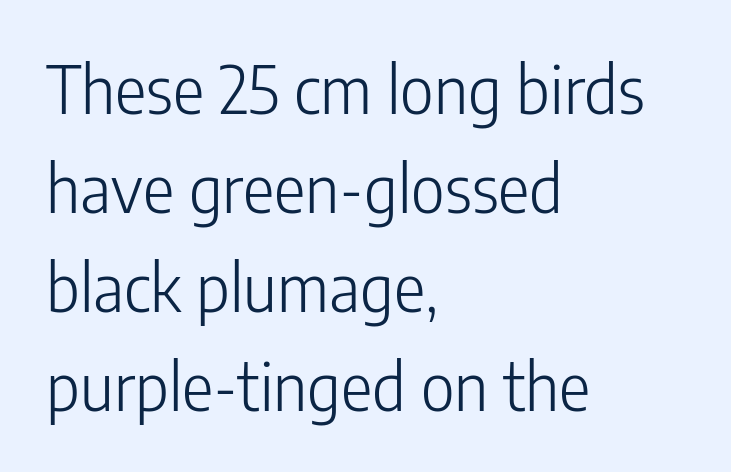
Q: Is the text bold? A: No.
Q: Is the text italic (slanted)? A: No, it is upright.
Q: Is the typeface a serif or a sans-serif typeface? A: Sans-serif.
Q: Is the text underlined? A: No.
Q: How is the paragraph aligned? A: Left-aligned.
Q: Is the spacing between letters normal or unusually wide? A: Normal.
Q: Is the spacing between lines tight, normal or loose? A: Normal.
Q: Width (condensed, normal, or wide)? A: Condensed.
Q: Stroke contrast? A: Low.
Q: x-height? A: Medium.
Q: Monospaced? A: No.
